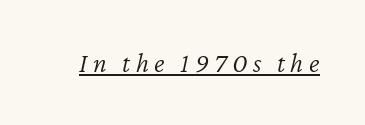
The image shows 28 px light type, italic (leaning right); set underlined; low stroke contrast and a medium x-height.
